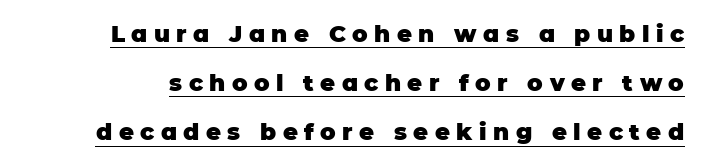
Does the lettering tilt? It doesn't — this is upright. Honestly, the underline is the first thing you notice here. You'd pick this weight for a headline — it's a proper bold. Leading: increased. Is the letter spacing exaggerated? Yes — the characters are pushed far apart.
